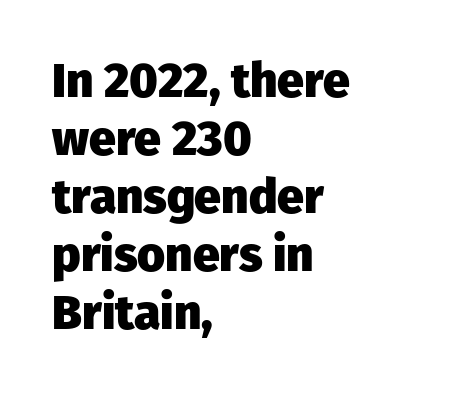
The rendering uses a bold face; every stroke is thick and dark. A classic flush-left, rag-right setting is used for this passage. Nope, not italic — everything's standing straight. Students, note that the glyphs here touch the page at normal intervals. These lines are rendered in a variable-pitch font. Descenders hang freely into open space.
